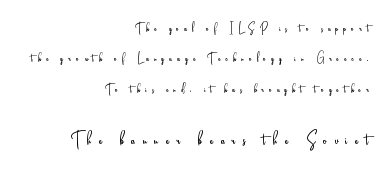
Of the two passages, the one underneath uses the larger point size. What stands out about the letter spacing? Its width — letters are far apart. Every row of glyphs terminates at an identical x-position on the right. This reads as an unemphasized weight, regular at the heaviest.
